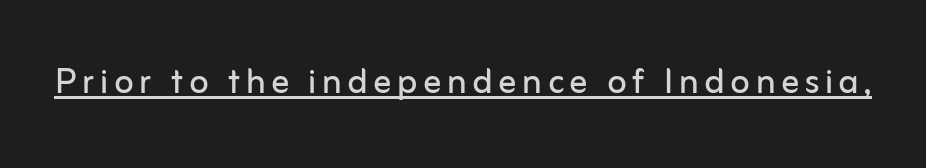
Each letter keeps its own natural width here, so spacing adapts to shape. No chunkiness to these letters — they're not bold. The glyphs are accompanied by a horizontal stroke just below them. No italicization has been applied; the sample stays upright.
